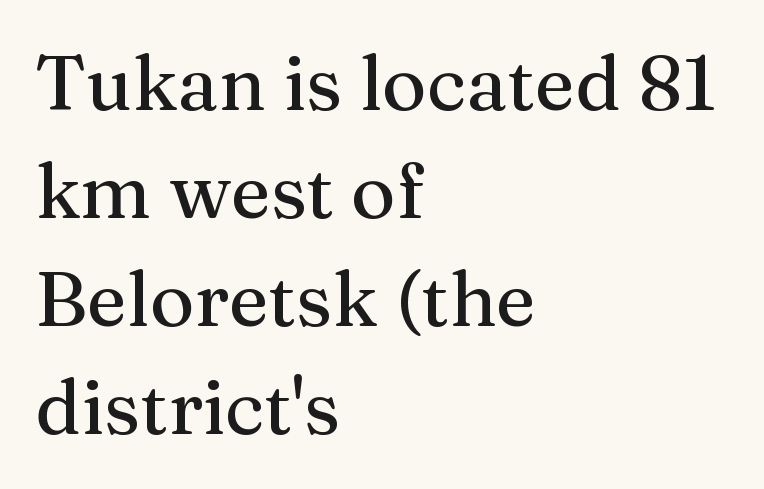
The ragged edge is on the right, which tells us the setting is flush left. Each word holds together tightly as a unit, with standard inter-letter gaps. Think of a printed novel: that variable character pitch is what you see here. Successive baselines arrive at the customary interval. The lettering holds an erect, upright posture throughout. Letterform terminals end in serifs throughout the passage.
